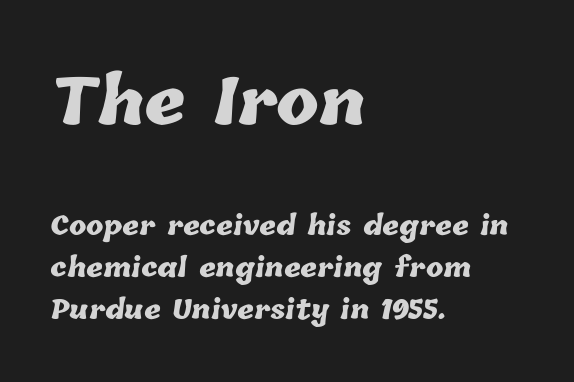
The face used here has the dense, thick strokes of a bold. The face used here is proportionally spaced, like ordinary book or web type. The initial chunk of copy outweighs the following chunk in type size. The baseline area is clear.
